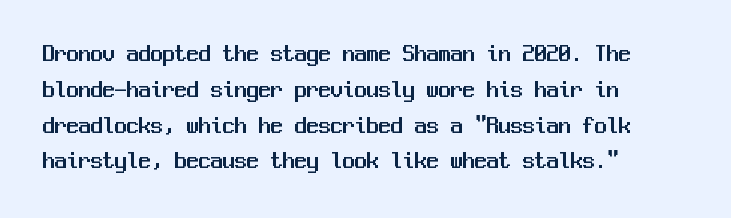
Summary of vertical rhythm: regular, with standard interline spacing. Is the block centered? No — it sits flush against the left margin. Nobody drew a line under any word here. Unlike italic type, these characters show no tilt at all.
